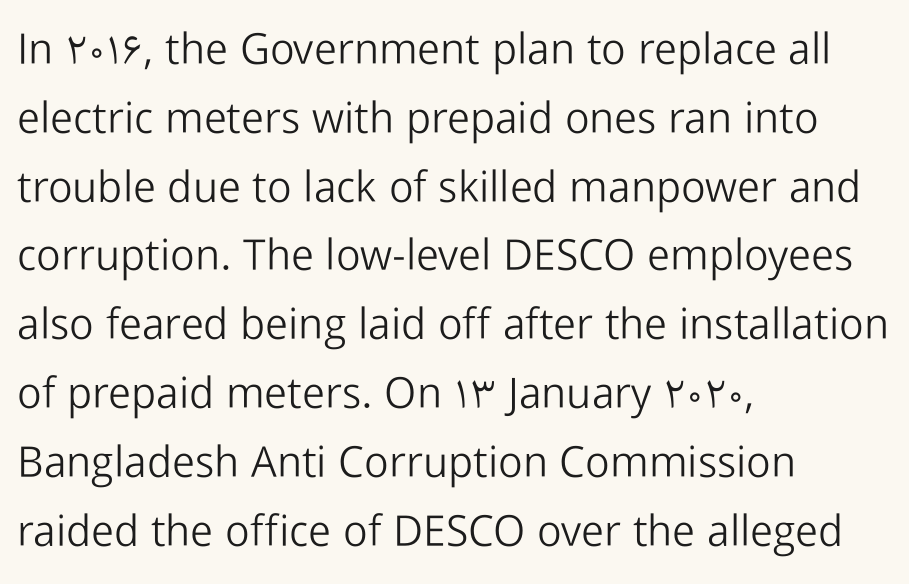
Q: Is the text bold? A: No.
Q: Is the text italic (slanted)? A: No, it is upright.
Q: Is the typeface a serif or a sans-serif typeface? A: Sans-serif.
Q: Is the text underlined? A: No.
Q: How is the paragraph aligned? A: Left-aligned.
Q: Is the spacing between letters normal or unusually wide? A: Normal.
Q: Is the spacing between lines tight, normal or loose? A: Normal.
Q: Width (condensed, normal, or wide)? A: Normal.
Q: Stroke contrast? A: Low.
Q: x-height? A: Medium.
Q: Monospaced? A: No.
